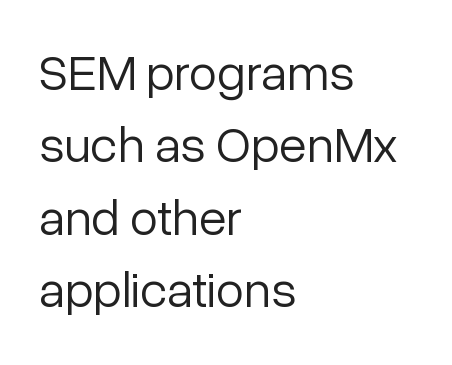
Q: Is the text bold? A: No.
Q: Is the text italic (slanted)? A: No, it is upright.
Q: Is the typeface a serif or a sans-serif typeface? A: Sans-serif.
Q: Is the text underlined? A: No.
Q: How is the paragraph aligned? A: Left-aligned.
Q: Is the spacing between letters normal or unusually wide? A: Normal.
Q: Is the spacing between lines tight, normal or loose? A: Normal.
Q: Width (condensed, normal, or wide)? A: Normal.
Q: Stroke contrast? A: Low.
Q: x-height? A: Medium.
Q: Monospaced? A: No.
